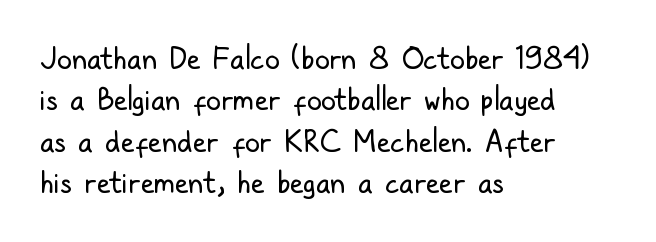
Q: Is the text bold? A: No.
Q: Is the text italic (slanted)? A: No, it is upright.
Q: Is the typeface a serif or a sans-serif typeface? A: Sans-serif.
Q: Is the text underlined? A: No.
Q: How is the paragraph aligned? A: Left-aligned.
Q: Is the spacing between letters normal or unusually wide? A: Normal.
Q: Is the spacing between lines tight, normal or loose? A: Normal.
Q: Width (condensed, normal, or wide)? A: Condensed.
Q: Stroke contrast? A: Low.
Q: x-height? A: Medium.
Q: Monospaced? A: No.
